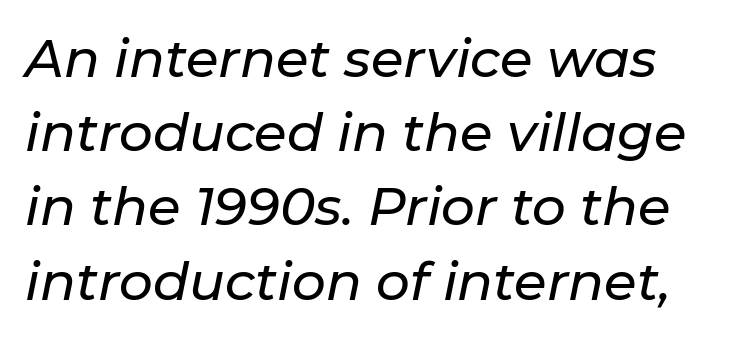
Underlining? Definitely not there. Designer's note — italics engaged. Glyph-to-glyph distance matches everyday printed text. Baseline-to-baseline distance is the conventional proportion of letter height.
